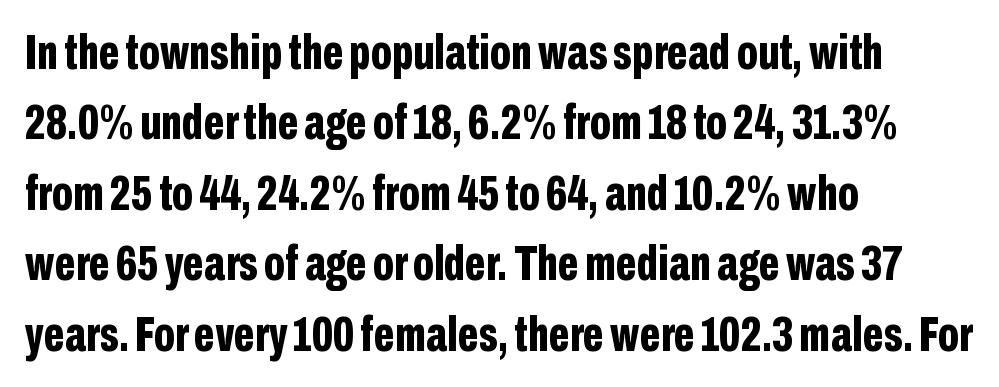
Serif or sans? Sans — the stroke terminals are bare. Spacing verdict: proportional, widths tailored to each character. The lettering holds an erect, upright posture throughout. Evenly set lines give the paragraph a standard silhouette.
